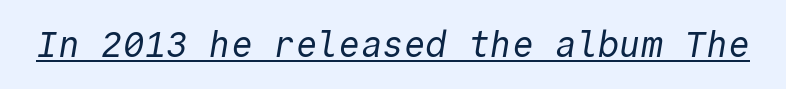
{"serif": "no", "bold": "no", "weight": "regular", "width": "normal", "x_height": "medium", "monospaced": "yes", "underline": "yes", "letter_spacing": "normal", "letter_spacing_em": 0.0, "glyph_px": 36}
